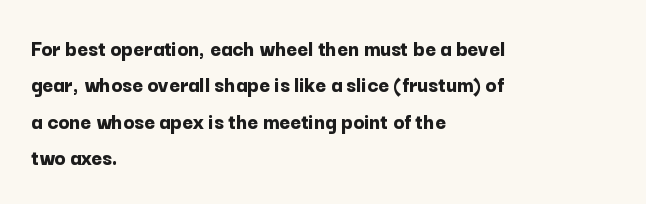
Q: Is the text bold? A: Yes.
Q: Is the text italic (slanted)? A: No, it is upright.
Q: Is the text underlined? A: No.
Q: How is the paragraph aligned? A: Left-aligned.
Q: Is the spacing between letters normal or unusually wide? A: Normal.
Q: Is the spacing between lines tight, normal or loose? A: Normal.
